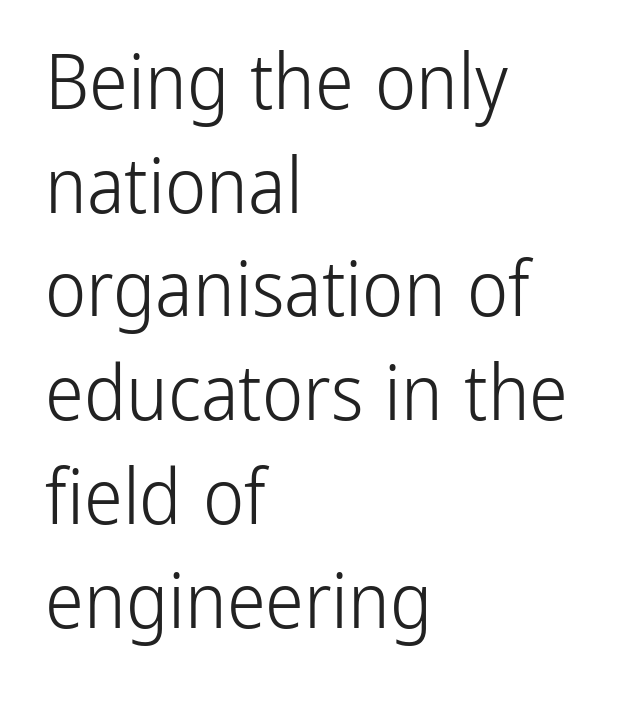
{"serif": "no", "italic": "no", "bold": "no", "weight": "light", "width": "condensed", "stroke_contrast": "low", "x_height": "medium", "monospaced": "no", "underline": "no", "align": "left", "line_spacing": "normal", "line_spacing_ratio": 1.33, "letter_spacing": "normal", "letter_spacing_em": 0.0, "glyph_px": 78}
